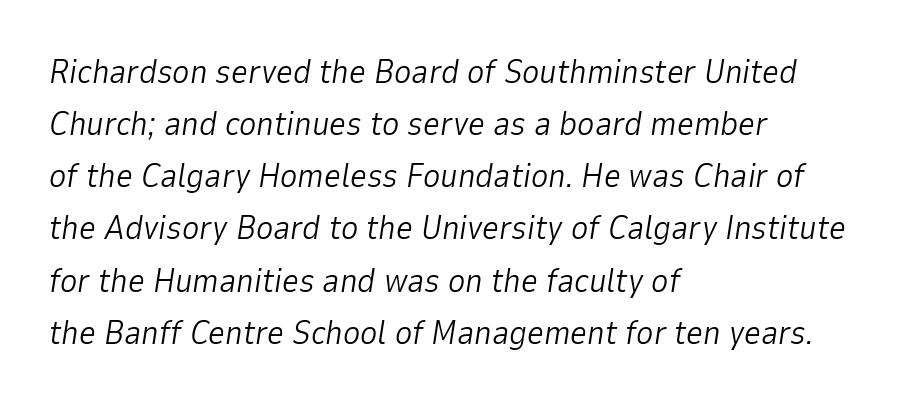
Q: Is the text bold? A: No.
Q: Is the text italic (slanted)? A: Yes, it leans right by about 9 degrees.
Q: Is the text underlined? A: No.
Q: How is the paragraph aligned? A: Left-aligned.
Q: Is the spacing between letters normal or unusually wide? A: Normal.
Q: Is the spacing between lines tight, normal or loose? A: Normal.
Q: Width (condensed, normal, or wide)? A: Normal.
Q: Stroke contrast? A: Low.
Q: x-height? A: Medium.
Q: Monospaced? A: No.
